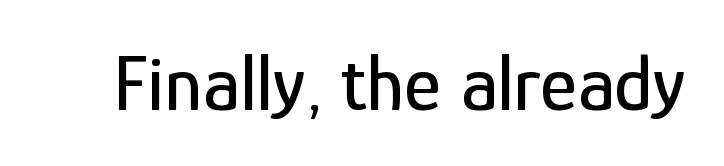
{"serif": "no", "italic": "no", "width": "condensed", "stroke_contrast": "low", "x_height": "medium", "monospaced": "no", "underline": "no", "letter_spacing": "normal", "letter_spacing_em": 0.0, "glyph_px": 79}
